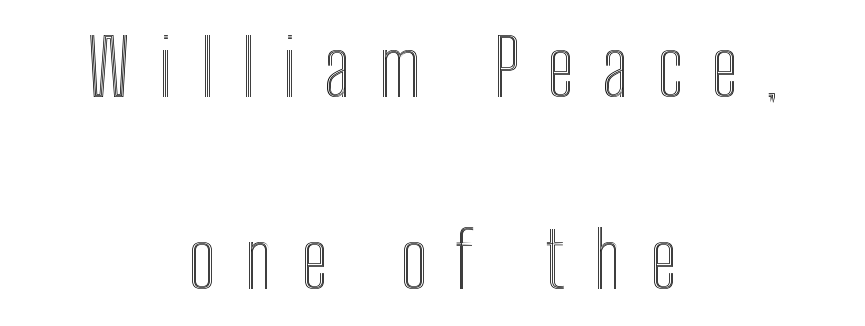
{"italic": "no", "width": "condensed", "x_height": "medium", "monospaced": "no", "underline": "no", "align": "center", "line_spacing": "loose", "line_spacing_ratio": 2.46, "letter_spacing": "wide", "letter_spacing_em": 0.36, "glyph_px": 78}
